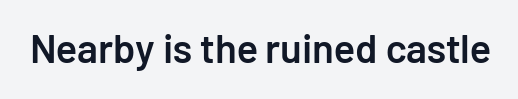
The rendering uses natural spacing where letterforms have individual widths. The area under the type is left untouched. Does the type have serifs? No, each stem ends abruptly. The specimen reads as upright at a glance. A somewhat darkened texture: the type is semibold rather than bold. You could call the tracking neutral — neither tight nor loose.
